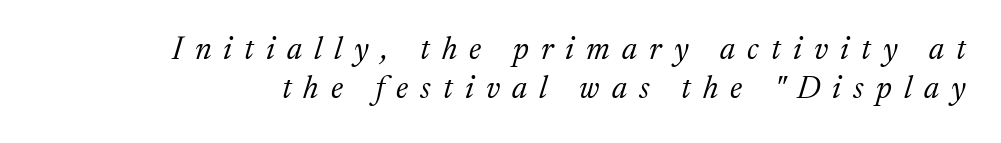
Nobody drew a line under any word here. Font category for this specimen: serif. Think of a printed novel: that variable character pitch is what you see here. Spacing between characters has been opened up far beyond the box default. Heft: none added — not bold.
